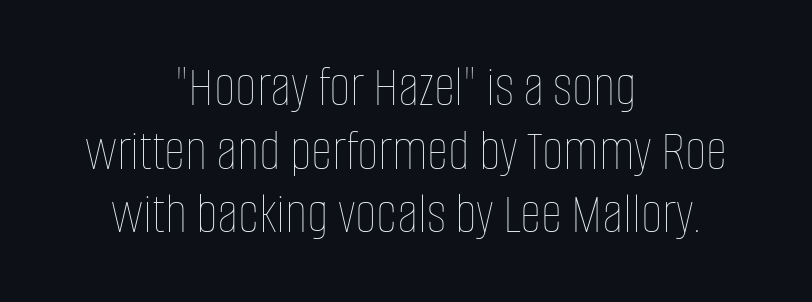
Look at the tracking — it's just the regular setting, nothing added. Nothing heavy about these letters — not bold at all. You could not count columns in this text — the font is proportionally spaced. Short and long lines alike share a common midpoint.
